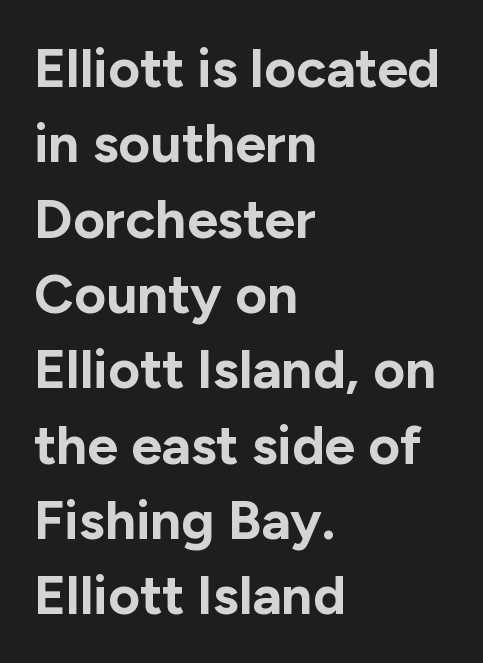
{"serif": "no", "italic": "no", "bold": "yes", "weight": "bold", "width": "normal", "stroke_contrast": "low", "x_height": "medium", "monospaced": "no", "underline": "no", "align": "left", "line_spacing": "normal", "line_spacing_ratio": 1.37, "letter_spacing": "normal", "letter_spacing_em": 0.0, "glyph_px": 55}
